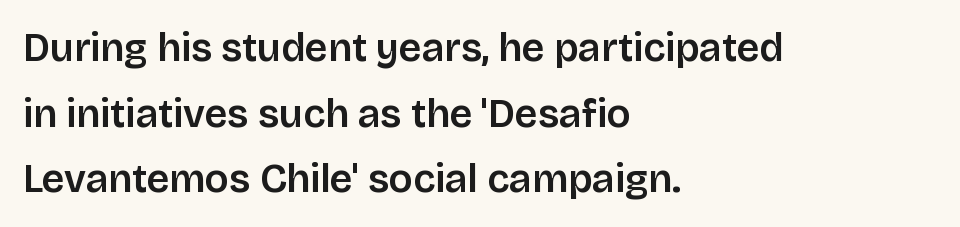
{"serif": "no", "italic": "no", "width": "normal", "stroke_contrast": "low", "x_height": "large", "monospaced": "no", "underline": "no", "align": "left", "line_spacing": "normal", "line_spacing_ratio": 1.64, "letter_spacing": "normal", "letter_spacing_em": 0.0, "glyph_px": 40}
